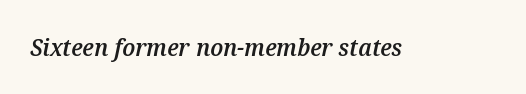
The gaps between neighbouring characters are ordinary and unremarkable. Descenders are the only things crossing below the line. The glyphs have the mass of a demibold cut, below bold. Designer's note — italics engaged.
